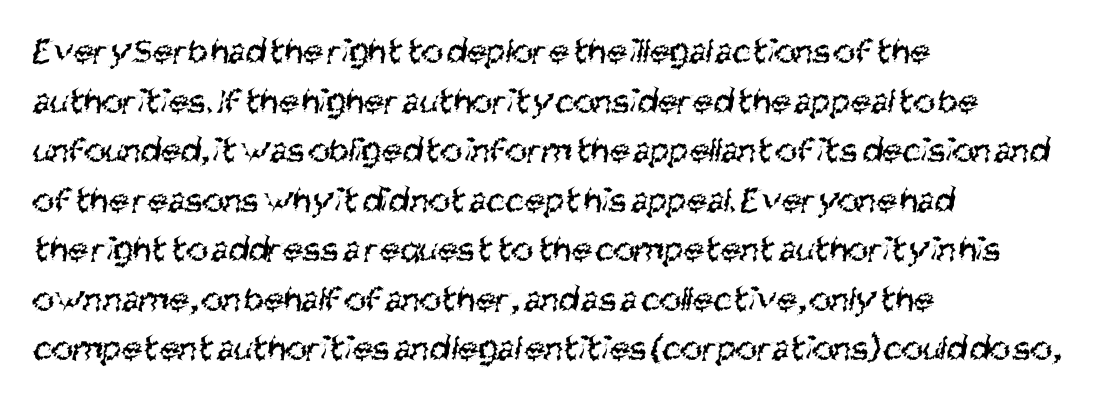
Short and long lines alike share a common starting point at left. Think standard paragraph weight, or any step lighter than that. These lines are rendered in a variable-pitch font. Typographically, this falls in the sans-serif category. Each word holds together tightly as a unit, with standard inter-letter gaps. Beneath every word, the page is bare.
